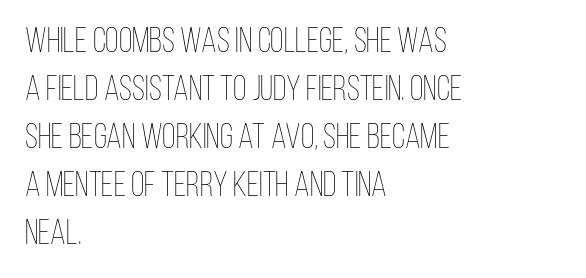
{"italic": "no", "bold": "no", "weight": "thin", "width": "condensed", "stroke_contrast": "low", "x_height": "large", "monospaced": "no", "underline": "no", "align": "left", "line_spacing": "normal", "line_spacing_ratio": 1.37, "letter_spacing": "normal", "letter_spacing_em": 0.0, "glyph_px": 35}
